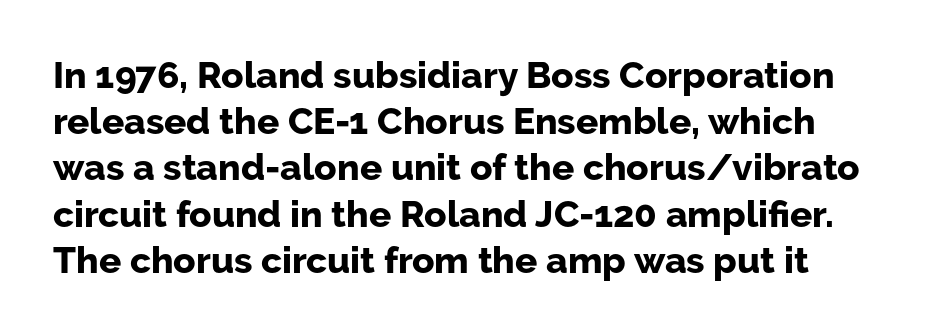
The passage shown is typeset with a sans-serif family. Weight: bold. What stands out about the letter spacing? Nothing — it is the standard amount. Honestly, there is no underline to notice here at all. Spacing verdict: proportional, widths tailored to each character. Ordinary non-slanted type is in use.
